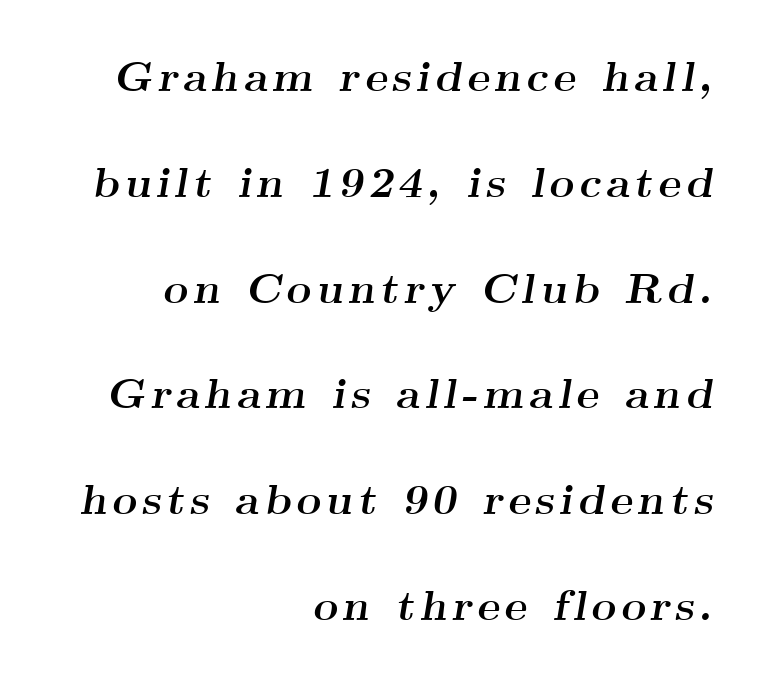
The image shows 43 px semibold, wide serif type, italic (leaning right); set right-aligned, loose line spacing (2.46x), not underlined; medium stroke contrast and a small x-height.
